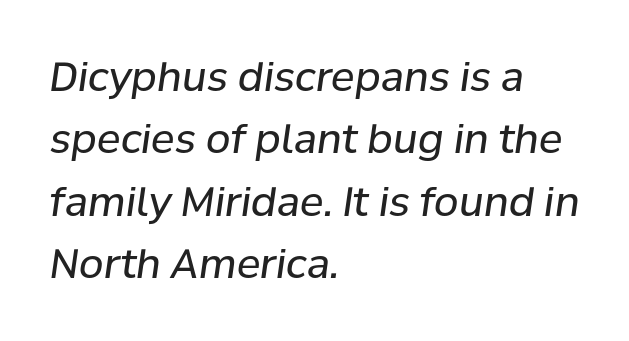
Q: Is the text bold? A: No.
Q: Is the text italic (slanted)? A: Yes, it leans right by about 8 degrees.
Q: Is the text underlined? A: No.
Q: How is the paragraph aligned? A: Left-aligned.
Q: Is the spacing between letters normal or unusually wide? A: Normal.
Q: Is the spacing between lines tight, normal or loose? A: Normal.
Q: Width (condensed, normal, or wide)? A: Normal.
Q: Stroke contrast? A: Low.
Q: x-height? A: Medium.
Q: Monospaced? A: No.
